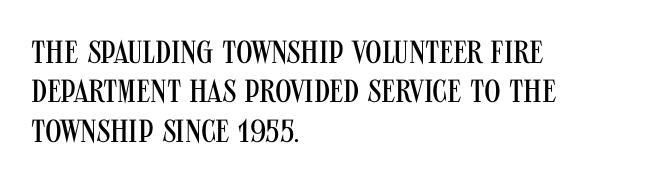
Tracking here is standard; glyphs follow each other at the usual distance. Quick note: not italic, upright. Horizontal alignment here is leftward, the default for most running prose. Heaviness? Minimal to ordinary, like unemphasized prose. The foot of each line stays bare and open.
